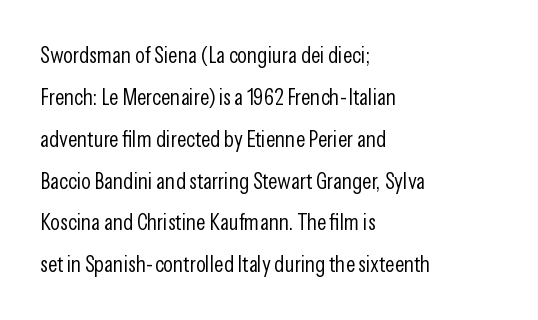
Here the glyphs are tracked normally, forming tight word shapes. Horizontally, the lines are justified to the leading edge only. Check the space under the baseline: it is left empty. Think standard paragraph weight, or any step lighter than that. Upright lettering throughout.
